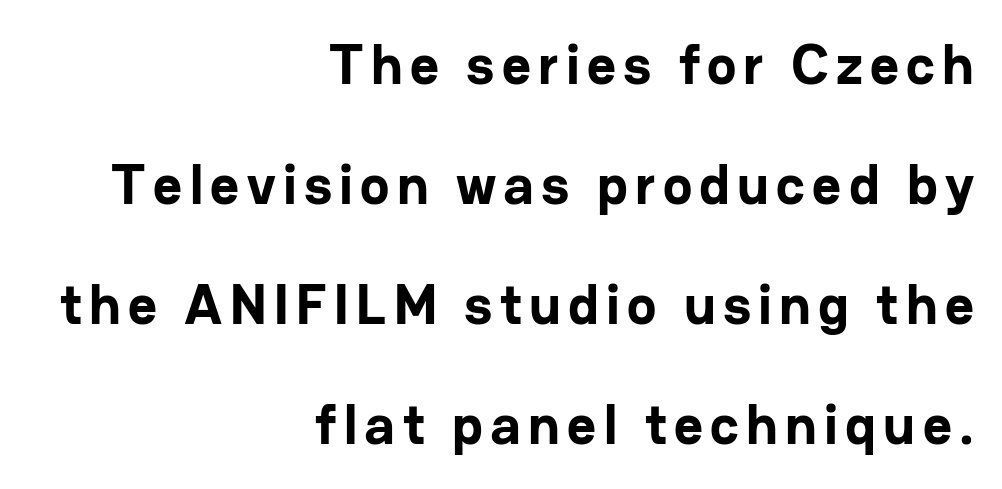
The image shows 56 px bold sans-serif type, upright; set right-aligned, loose line spacing (2.14x), not underlined; low stroke contrast and a medium x-height.
